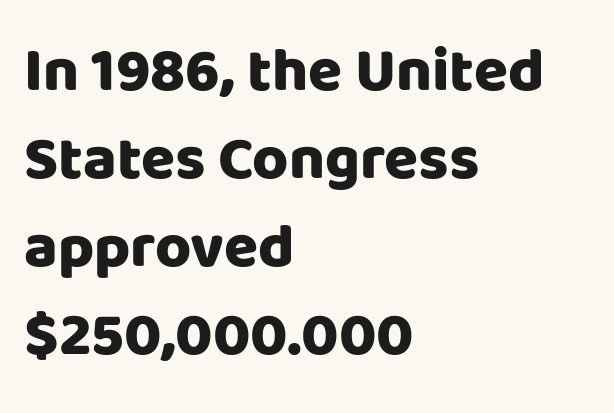
Q: Is the text bold? A: Yes.
Q: Is the text italic (slanted)? A: No, it is upright.
Q: Is the typeface a serif or a sans-serif typeface? A: Sans-serif.
Q: Is the text underlined? A: No.
Q: How is the paragraph aligned? A: Left-aligned.
Q: Is the spacing between letters normal or unusually wide? A: Normal.
Q: Is the spacing between lines tight, normal or loose? A: Normal.
Q: Width (condensed, normal, or wide)? A: Normal.
Q: Stroke contrast? A: Low.
Q: x-height? A: Large.
Q: Monospaced? A: No.
